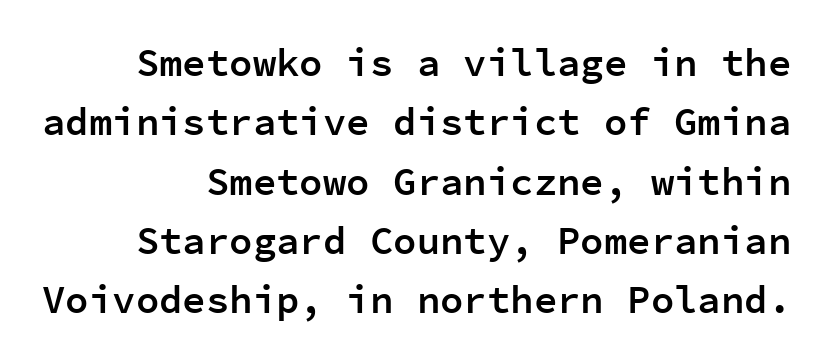
{"serif": "no", "italic": "no", "bold": "semi", "weight": "semibold", "width": "normal", "stroke_contrast": "low", "x_height": "medium", "monospaced": "yes", "underline": "no", "align": "right", "line_spacing": "normal", "line_spacing_ratio": 1.52, "letter_spacing": "normal", "letter_spacing_em": 0.0, "glyph_px": 39}
